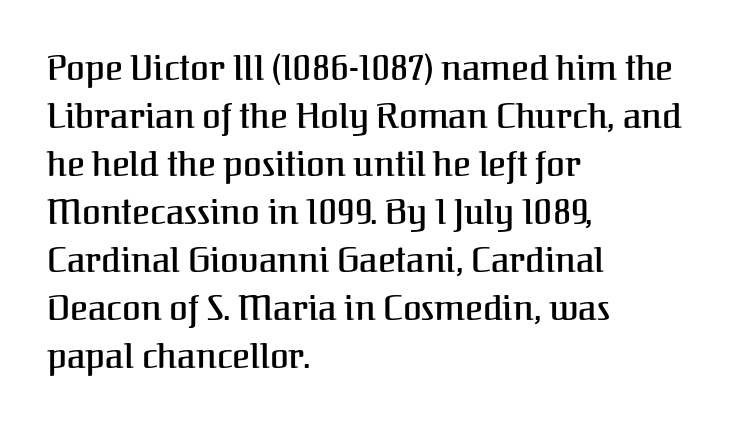
Q: Is the text italic (slanted)? A: No, it is upright.
Q: Is the typeface a serif or a sans-serif typeface? A: Serif.
Q: Is the text underlined? A: No.
Q: How is the paragraph aligned? A: Left-aligned.
Q: Is the spacing between letters normal or unusually wide? A: Normal.
Q: Is the spacing between lines tight, normal or loose? A: Normal.
Q: Width (condensed, normal, or wide)? A: Normal.
Q: Stroke contrast? A: Medium.
Q: x-height? A: Medium.
Q: Monospaced? A: No.
